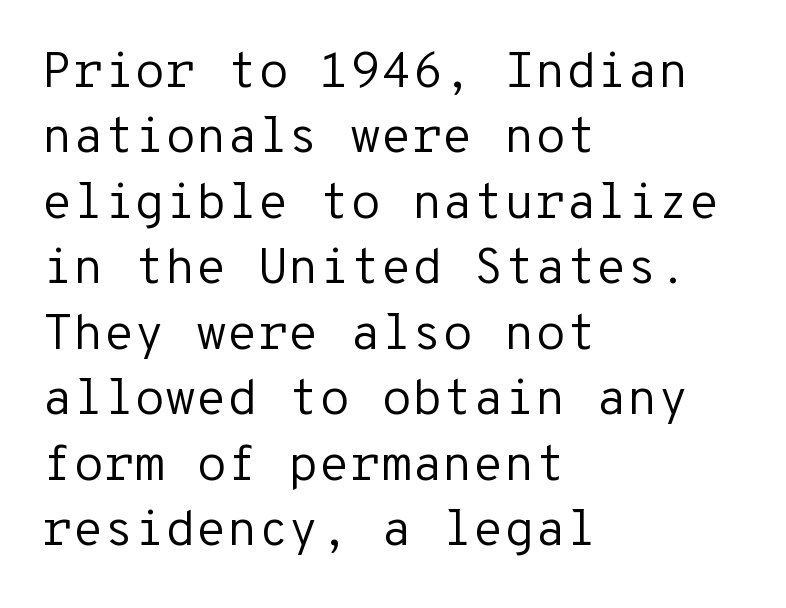
Weight: in the light-to-regular range. The letters stand straight up with perfectly vertical stems. Vertical spacing — default. The letterforms sit shoulder to shoulder at normal distance. Clear beneath every line of the passage. Compared with a centered layout, this one pins lines to the left instead.
